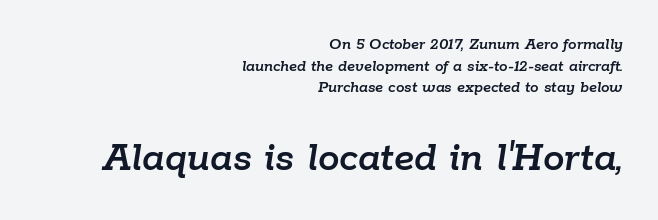
Q: Is the text italic (slanted)? A: Yes, it leans right by about 9 degrees.
Q: Is the text underlined? A: No.
Q: How is the paragraph aligned? A: Right-aligned.
Q: Is the spacing between letters normal or unusually wide? A: Normal.
Q: Is the spacing between lines tight, normal or loose? A: Normal.
Q: Which block of text is set in a larger size, the first (top) or the second (bottom)? A: The second (bottom) one.
Q: Width (condensed, normal, or wide)? A: Normal.
Q: Stroke contrast? A: Low.
Q: x-height? A: Medium.
Q: Monospaced? A: No.
